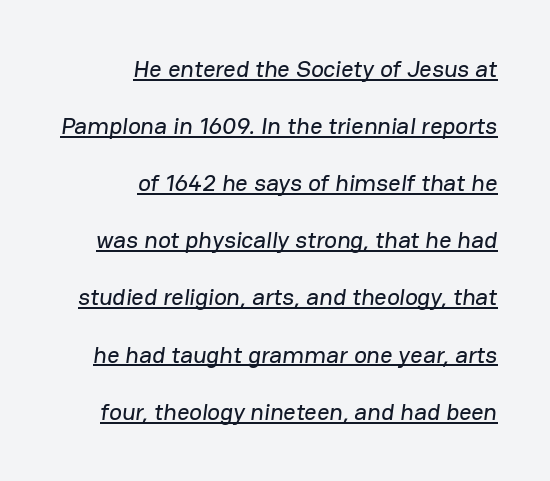
{"underline": "yes", "align": "right", "line_spacing": "loose", "line_spacing_ratio": 2.38, "letter_spacing": "normal", "letter_spacing_em": 0.0, "glyph_px": 24}
